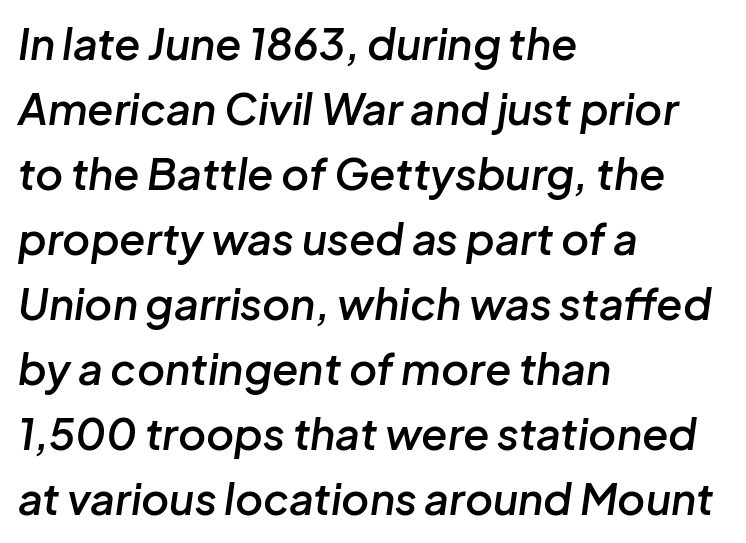
{"italic": "yes", "lean": "right", "slant_degrees": 8, "bold": "semi", "weight": "semibold", "width": "normal", "stroke_contrast": "low", "x_height": "medium", "monospaced": "no", "underline": "no", "align": "left", "line_spacing": "normal", "line_spacing_ratio": 1.51, "letter_spacing": "normal", "letter_spacing_em": 0.0, "glyph_px": 43}
